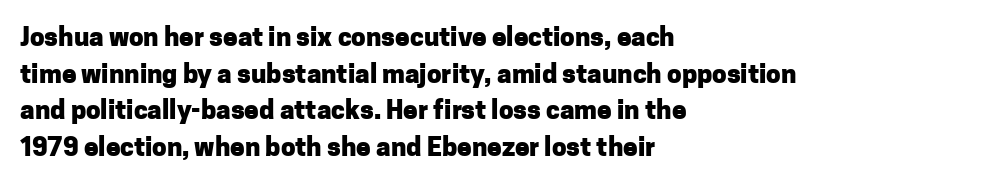
The image shows 26 px bold type, upright; set left-aligned, normal line spacing (1.41x), normal letter spacing, not underlined.
